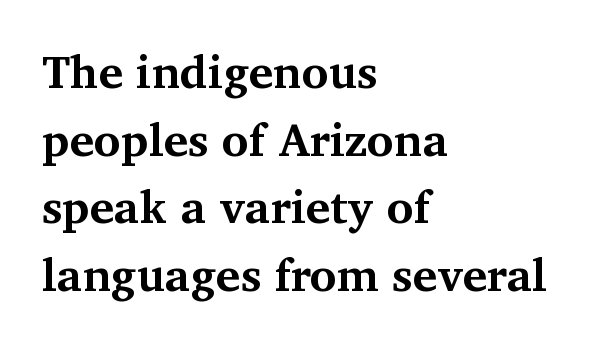
{"serif": "yes", "italic": "no", "bold": "yes", "weight": "bold", "width": "normal", "stroke_contrast": "medium", "x_height": "medium", "monospaced": "no", "underline": "no", "align": "left", "line_spacing": "normal", "line_spacing_ratio": 1.47, "letter_spacing": "normal", "letter_spacing_em": 0.0, "glyph_px": 46}
